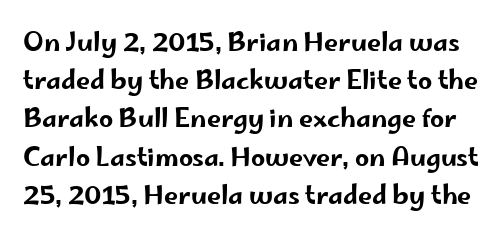
Short note: letters normally spaced. Honestly, there is no underline to notice here at all. Ascenders rise straight up at ninety degrees. The lines sit at an ordinary, default distance from one another.
